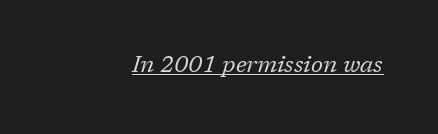
Q: Is the text bold? A: No.
Q: Is the text italic (slanted)? A: Yes, it leans right by about 17 degrees.
Q: Is the text underlined? A: Yes.
Q: Is the spacing between letters normal or unusually wide? A: Normal.
